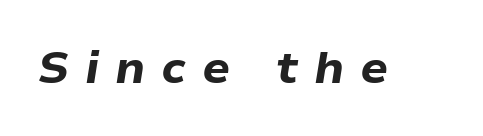
{"italic": "yes", "lean": "right", "slant_degrees": 9, "bold": "yes", "weight": "bold", "width": "normal", "stroke_contrast": "low", "x_height": "medium", "monospaced": "no", "underline": "no", "letter_spacing": "wide", "letter_spacing_em": 0.35, "glyph_px": 45}
